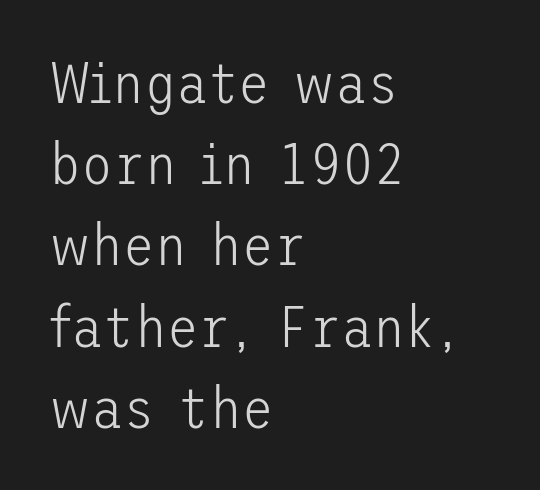
Q: Is the text bold? A: No.
Q: Is the text italic (slanted)? A: No, it is upright.
Q: Is the typeface a serif or a sans-serif typeface? A: Sans-serif.
Q: Is the text underlined? A: No.
Q: How is the paragraph aligned? A: Left-aligned.
Q: Is the spacing between letters normal or unusually wide? A: Normal.
Q: Is the spacing between lines tight, normal or loose? A: Normal.
Q: Width (condensed, normal, or wide)? A: Normal.
Q: Stroke contrast? A: Low.
Q: x-height? A: Medium.
